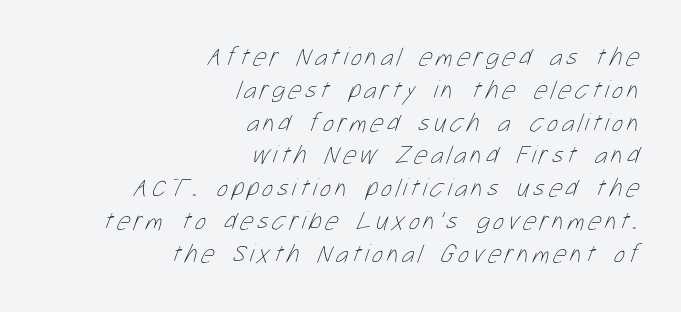
A student would call this right alignment; a typographer would say flush right, rag left. The zone under the glyphs is completely vacant. Weight: not bold — regular or lighter. Horizontal bands of white between lines are of average thickness.
